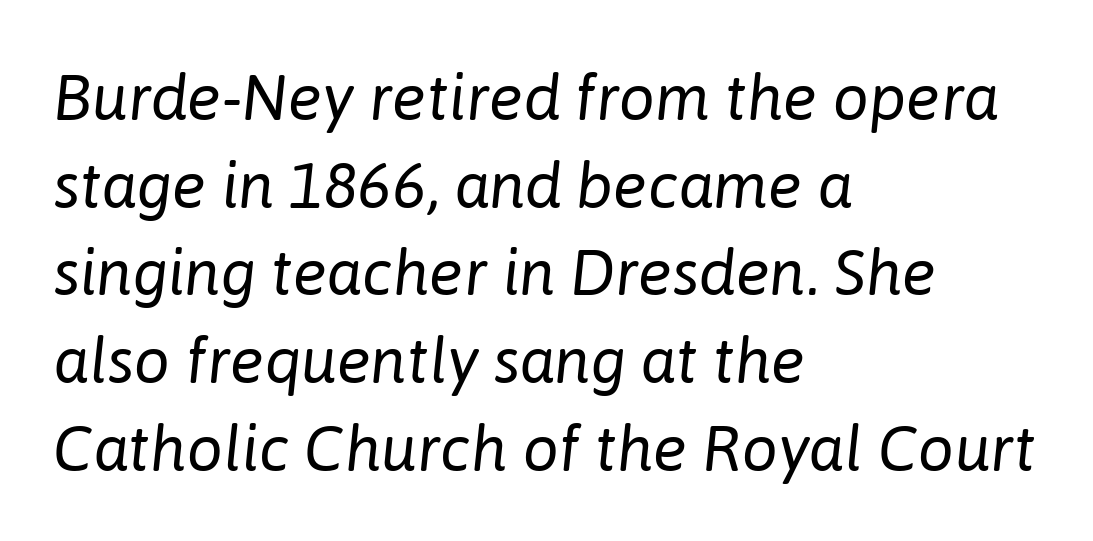
Q: Is the text bold? A: No.
Q: Is the text italic (slanted)? A: Yes, it leans right by about 6 degrees.
Q: Is the text underlined? A: No.
Q: How is the paragraph aligned? A: Left-aligned.
Q: Is the spacing between letters normal or unusually wide? A: Normal.
Q: Is the spacing between lines tight, normal or loose? A: Normal.
Q: Width (condensed, normal, or wide)? A: Normal.
Q: Stroke contrast? A: Low.
Q: x-height? A: Medium.
Q: Monospaced? A: No.
